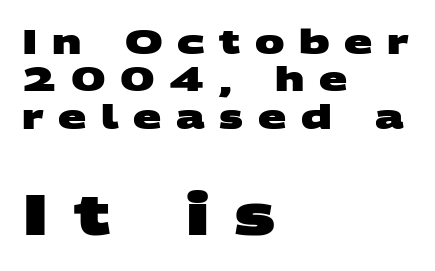
The image shows 57 px heavy, wide sans-serif type; set left-aligned, tight line spacing (1.13x), unusually wide letter spacing (+0.44 em), not underlined; the second (bottom) block is 1.73x larger; medium stroke contrast and a large x-height.
